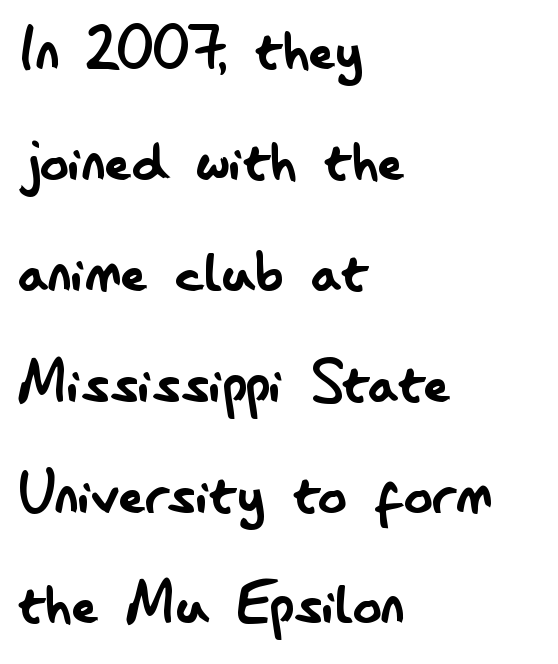
{"serif": "no", "italic": "no", "bold": "no", "weight": "regular", "width": "condensed", "stroke_contrast": "low", "x_height": "small", "monospaced": "no", "underline": "no", "align": "left", "line_spacing": "normal", "line_spacing_ratio": 1.54, "letter_spacing": "normal", "letter_spacing_em": 0.0, "glyph_px": 72}
